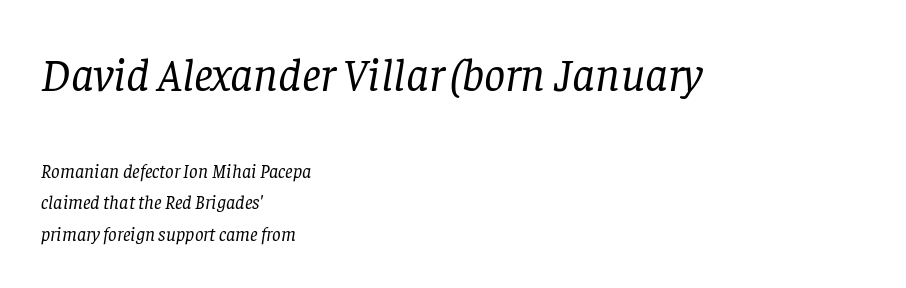
Q: Is the text bold? A: No.
Q: Is the text italic (slanted)? A: Yes, it leans right by about 8 degrees.
Q: Is the typeface a serif or a sans-serif typeface? A: Serif.
Q: Is the text underlined? A: No.
Q: How is the paragraph aligned? A: Left-aligned.
Q: Is the spacing between letters normal or unusually wide? A: Normal.
Q: Is the spacing between lines tight, normal or loose? A: Normal.
Q: Which block of text is set in a larger size, the first (top) or the second (bottom)? A: The first (top) one.
Q: Width (condensed, normal, or wide)? A: Normal.
Q: Stroke contrast? A: Low.
Q: x-height? A: Large.
Q: Monospaced? A: No.
